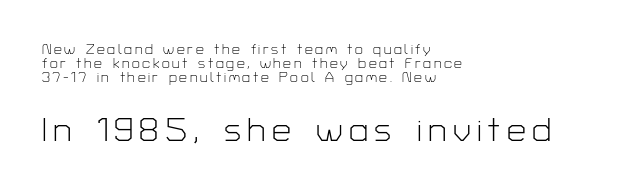
The image shows 34 px light sans-serif type, upright; set left-aligned, tight line spacing (1.01x), not underlined; the second (bottom) block is 2.43x larger; low stroke contrast and a medium x-height.
